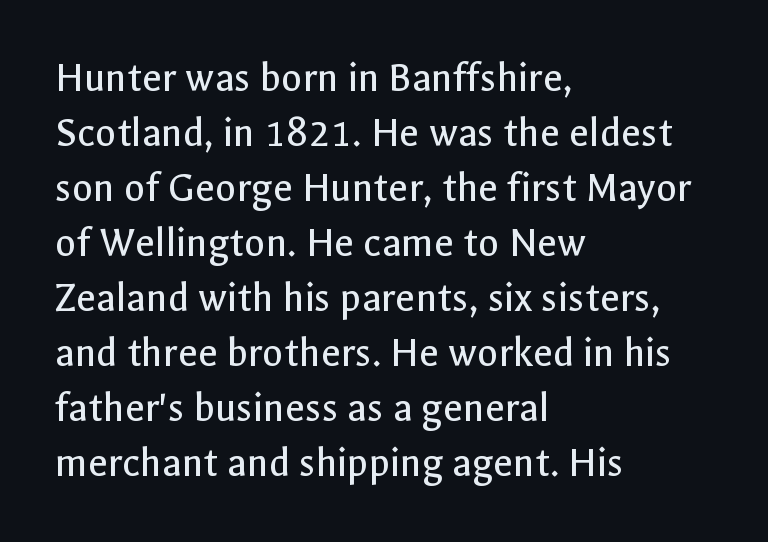
{"serif": "no", "italic": "no", "bold": "no", "weight": "regular", "width": "normal", "x_height": "medium", "monospaced": "no", "underline": "no", "align": "left", "line_spacing": "normal", "line_spacing_ratio": 1.28, "letter_spacing": "normal", "letter_spacing_em": 0.0, "glyph_px": 43}
